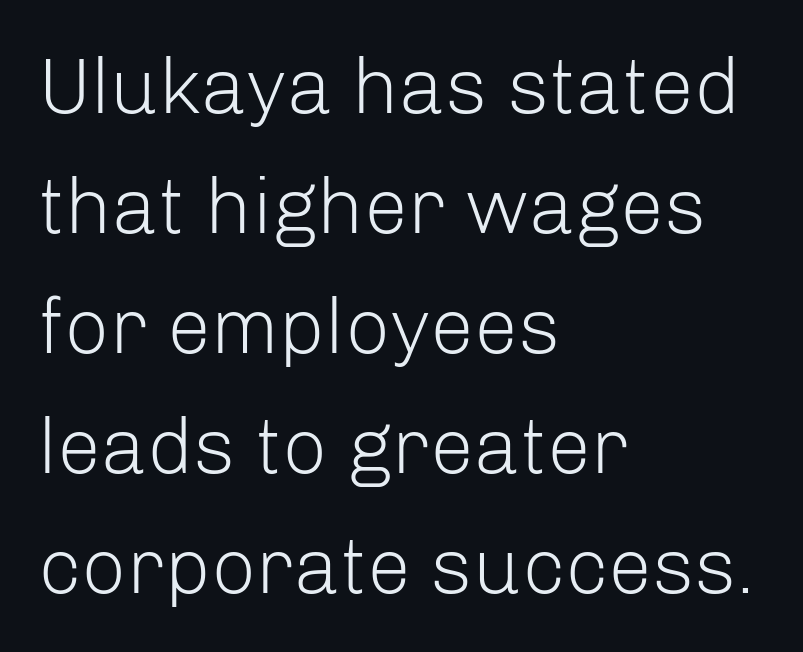
{"serif": "no", "italic": "no", "bold": "no", "weight": "light", "width": "normal", "stroke_contrast": "low", "x_height": "medium", "monospaced": "no", "underline": "no", "align": "left", "line_spacing": "normal", "line_spacing_ratio": 1.52, "letter_spacing": "normal", "letter_spacing_em": 0.0, "glyph_px": 79}
